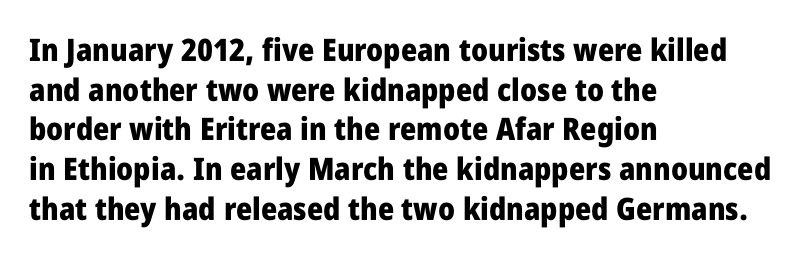
The image shows 31 px heavy, condensed sans-serif type, upright; set left-aligned, normal line spacing (1.28x), normal letter spacing, not underlined; low stroke contrast and a large x-height.
